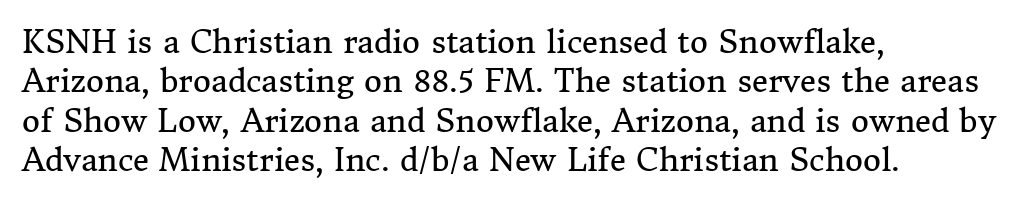
{"serif": "yes", "italic": "no", "bold": "no", "weight": "regular", "width": "normal", "stroke_contrast": "medium", "x_height": "medium", "monospaced": "no", "underline": "no", "align": "left", "line_spacing": "normal", "line_spacing_ratio": 1.27, "letter_spacing": "normal", "letter_spacing_em": 0.0, "glyph_px": 31}
